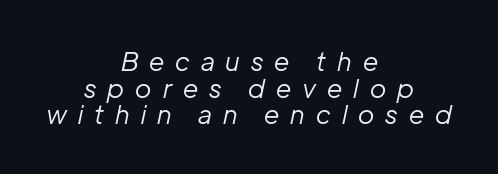
No chunkiness to these letters — they're not bold. Descenders are the only things crossing below the line. Honestly, the letter spacing is so wide it's the main thing you notice. Teacher's note: observe the equal gaps on both sides — that is centered alignment. Tall strokes in this sample are angled rather than plumb.
